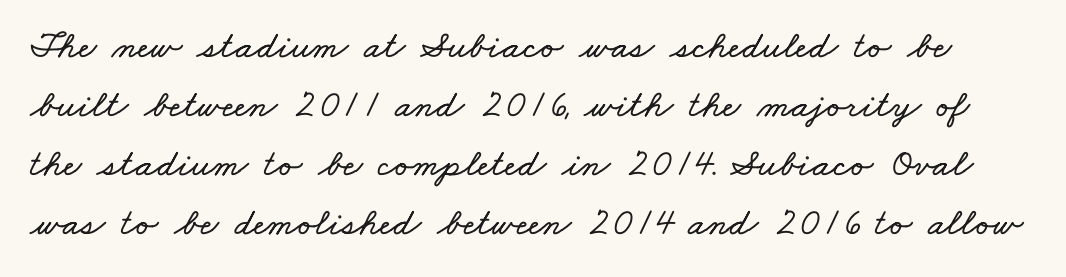
The image shows 39 px wide type; set normal line spacing (1.51x), normal letter spacing, not underlined; low stroke contrast and a small x-height.
